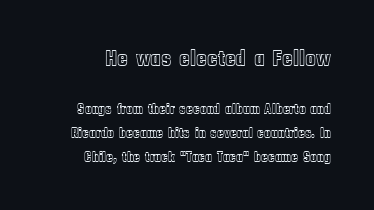
{"italic": "no", "underline": "no", "line_spacing_ratio": 1.73, "letter_spacing": "normal", "letter_spacing_em": 0.0, "larger_block": "first", "size_ratio": 1.57, "glyph_px": 22}
